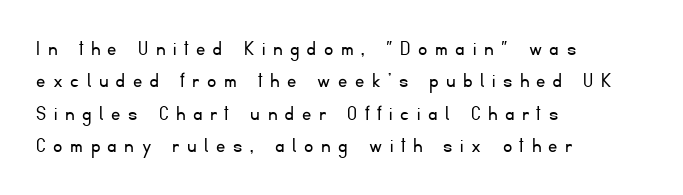
The baseline area is clear. What's the leading like? Ordinary, nothing unusual. This is roman type, the default non-slanted kind. Reading down the block, your eye returns to a fixed left position each line. Spacing between characters has been opened up far beyond the box default.
